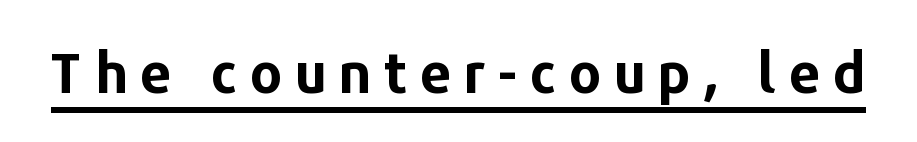
Q: Is the text bold? A: Yes.
Q: Is the text italic (slanted)? A: No, it is upright.
Q: Is the typeface a serif or a sans-serif typeface? A: Sans-serif.
Q: Is the text underlined? A: Yes.
Q: Is the spacing between letters normal or unusually wide? A: Unusually wide.
Q: Width (condensed, normal, or wide)? A: Normal.
Q: Stroke contrast? A: Low.
Q: x-height? A: Medium.
Q: Monospaced? A: No.
